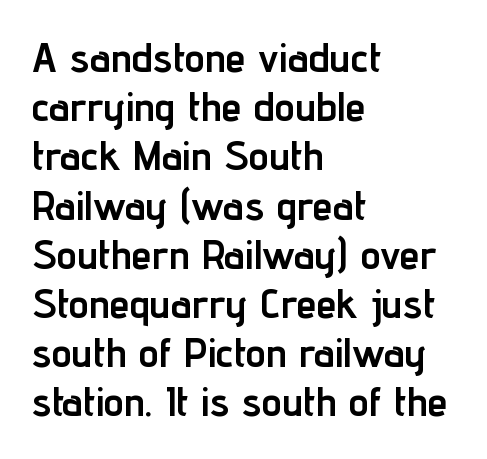
Q: Is the text bold? A: Yes.
Q: Is the text italic (slanted)? A: No, it is upright.
Q: Is the typeface a serif or a sans-serif typeface? A: Sans-serif.
Q: Is the text underlined? A: No.
Q: How is the paragraph aligned? A: Left-aligned.
Q: Is the spacing between letters normal or unusually wide? A: Normal.
Q: Width (condensed, normal, or wide)? A: Condensed.
Q: Stroke contrast? A: Low.
Q: x-height? A: Medium.
Q: Monospaced? A: No.
